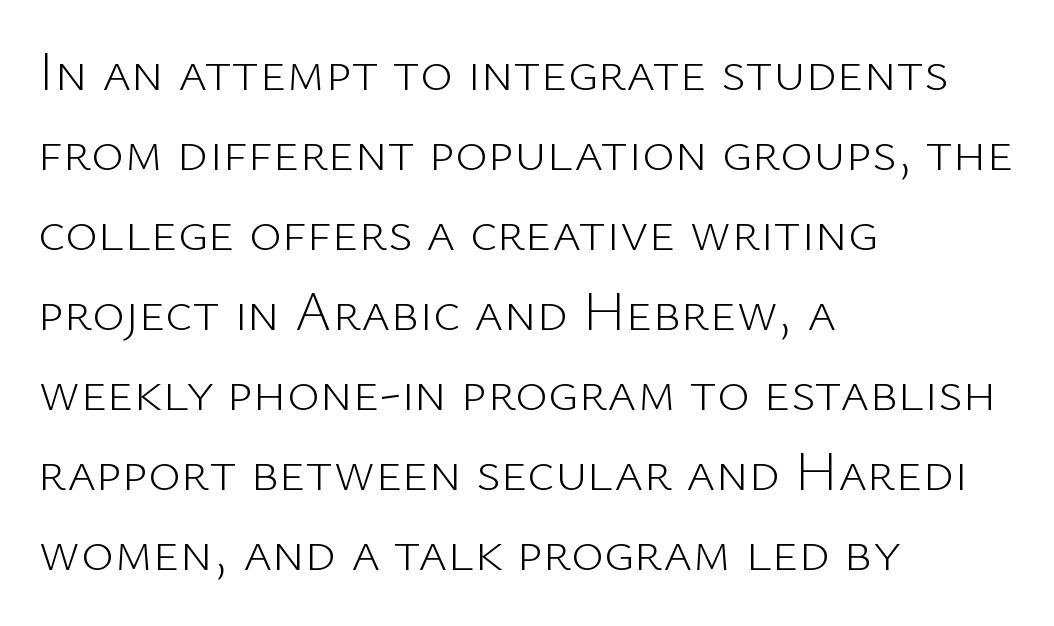
The gaps between neighbouring characters are ordinary and unremarkable. No italicization has been applied; the sample stays upright. Caption: multi-line text, flush left, ragged right. Character widths vary here, with narrow letters taking less room than wide ones. Underlining? Definitely not there. Letters have the restrained weight of plain body copy at most.
